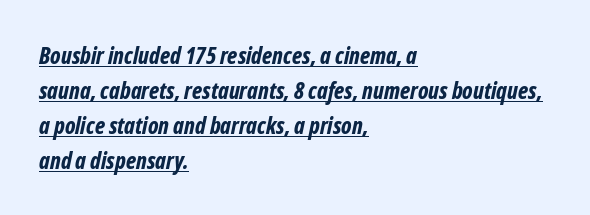
The image shows 23 px bold type, italic (leaning right); set left-aligned, normal line spacing (1.52x), normal letter spacing, underlined.
